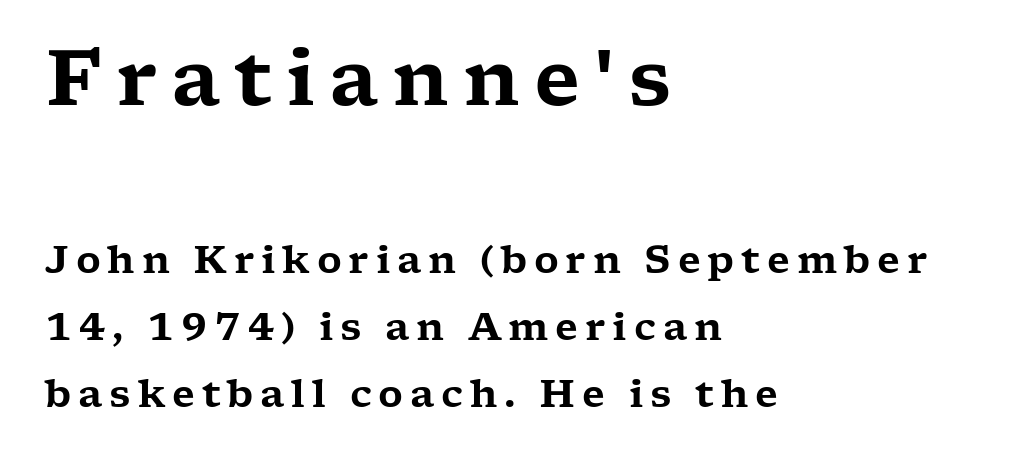
The image shows 77 px wide serif type, upright; set left-aligned, line spacing 1.77x, not underlined; the first (top) block is 2.03x larger; low stroke contrast and a medium x-height.
